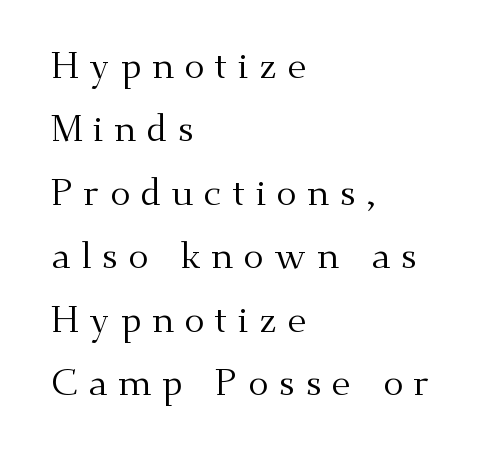
{"serif": "yes", "italic": "no", "bold": "no", "weight": "regular", "width": "normal", "stroke_contrast": "medium", "x_height": "small", "monospaced": "no", "underline": "no", "align": "left", "line_spacing": "normal", "line_spacing_ratio": 1.67, "letter_spacing": "wide", "letter_spacing_em": 0.27, "glyph_px": 38}
